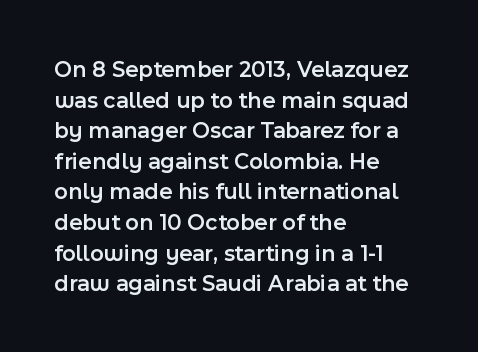
The image shows 23 px text type, upright; set left-aligned, normal line spacing (1.33x), normal letter spacing, not underlined.
